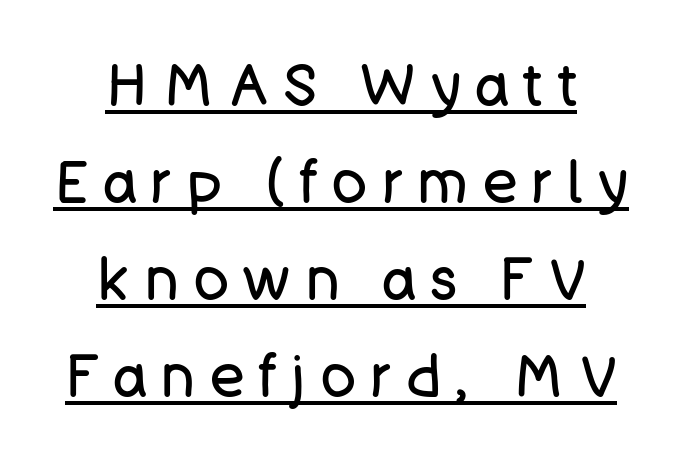
{"serif": "no", "italic": "no", "bold": "no", "weight": "regular", "width": "normal", "stroke_contrast": "low", "x_height": "large", "monospaced": "no", "underline": "yes", "align": "center", "line_spacing": "normal", "line_spacing_ratio": 1.67, "letter_spacing": "wide", "letter_spacing_em": 0.26, "glyph_px": 58}
